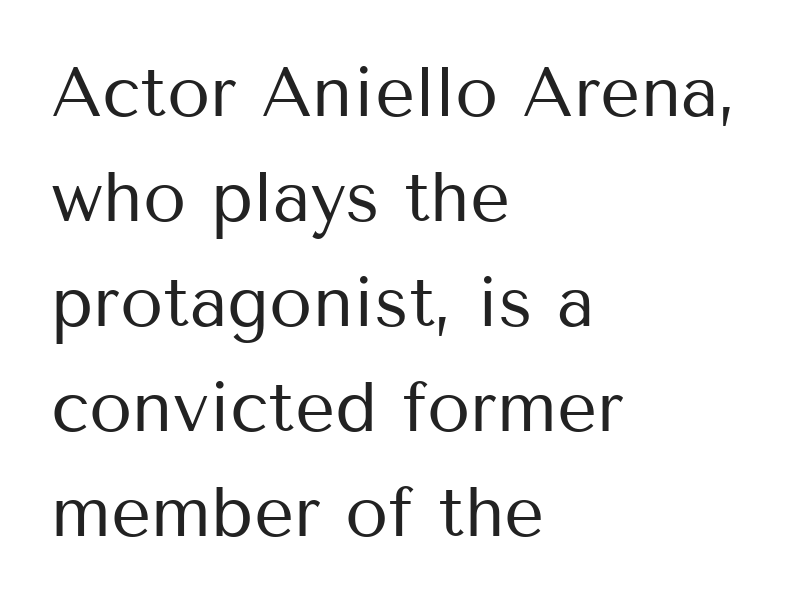
{"serif": "no", "italic": "no", "bold": "no", "weight": "regular", "width": "normal", "stroke_contrast": "medium", "x_height": "medium", "monospaced": "no", "underline": "no", "align": "left", "line_spacing": "normal", "line_spacing_ratio": 1.5, "letter_spacing": "normal", "letter_spacing_em": 0.0, "glyph_px": 70}
